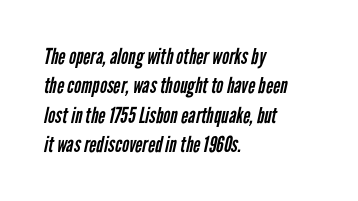
{"bold": "no", "underline": "no", "align": "left", "line_spacing": "normal", "line_spacing_ratio": 1.33, "letter_spacing": "normal", "letter_spacing_em": 0.0, "glyph_px": 22}
